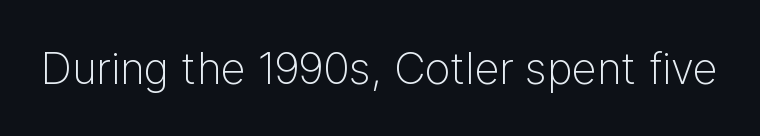
{"serif": "no", "italic": "no", "bold": "no", "weight": "light", "width": "normal", "stroke_contrast": "low", "x_height": "medium", "monospaced": "no", "underline": "no", "letter_spacing": "normal", "letter_spacing_em": 0.0, "glyph_px": 44}
